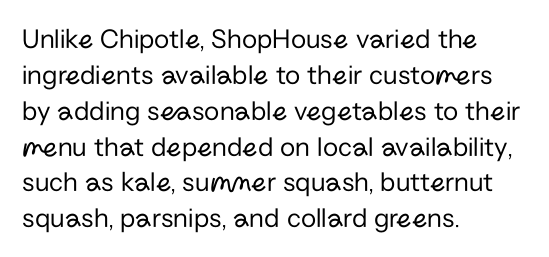
The image shows 28 px regular-weight sans-serif type, upright; set left-aligned, normal line spacing (1.28x), normal letter spacing, not underlined; low stroke contrast and a medium x-height.
